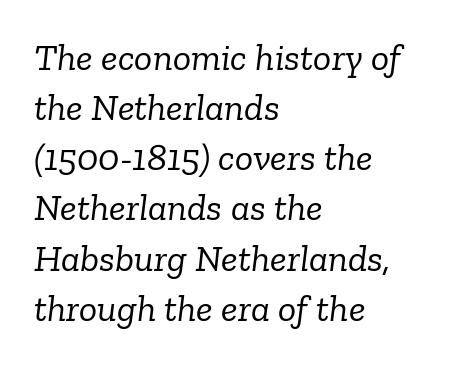
The words here are not underlined. Each letter's strokes conclude with small projecting serifs. Is this a fixed-width face? No — the glyphs have proportional, varying widths. A quiet, ordinary-to-light weight characterises the typeface. The rendering keeps characters at their native spacing. If you drew a ruler down the left edge, every line would touch it.
